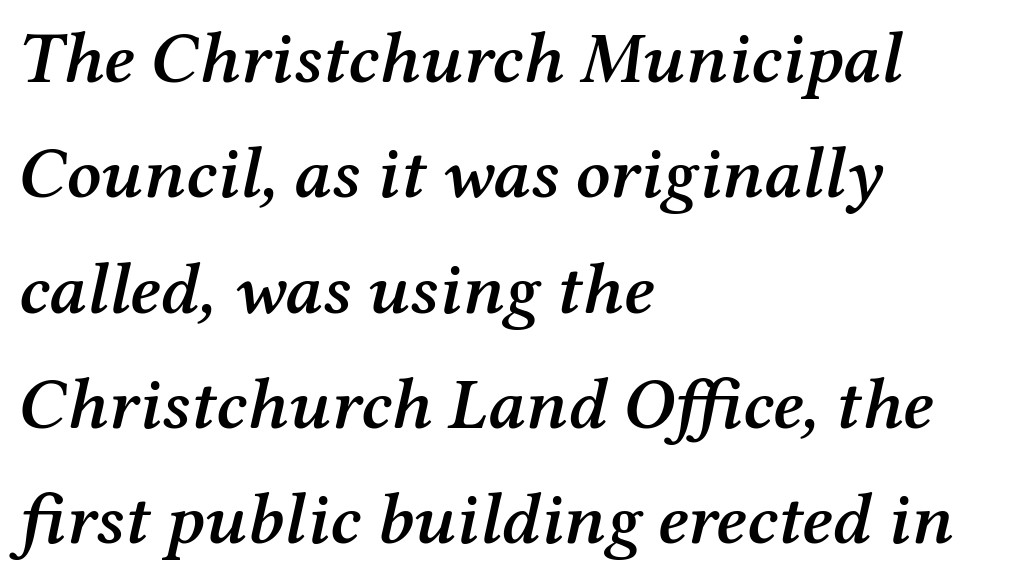
Semibold letterforms, between regular and bold. Looks like regular typesetting: each glyph gets only the width it needs. A serif font was chosen for this passage. The type is set solid horizontally, with unmodified tracking. Vertical spacing — default. Clear beneath every line of the passage.
